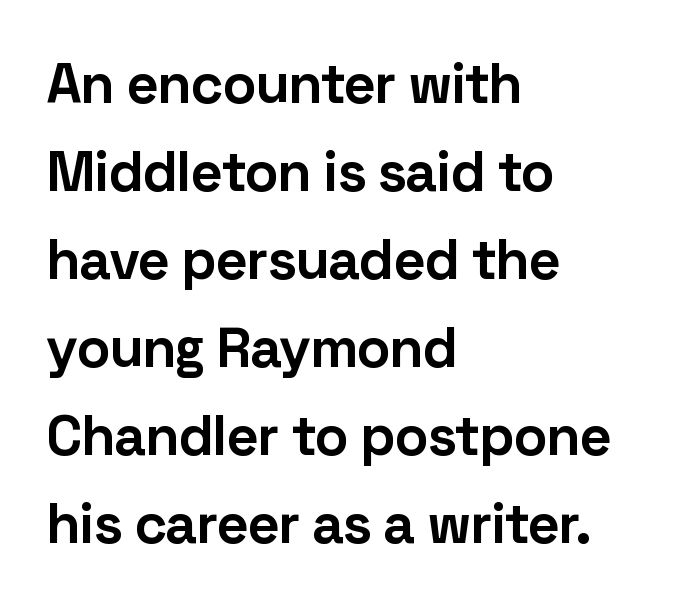
Compared with a centered layout, this one pins lines to the left instead. These lines were composed using upright roman letters. Clear beneath every line of the passage. This sample has the flowing, uneven cadence of proportional lettering. In terms of weight, the rendering is a true, heavy bold.
